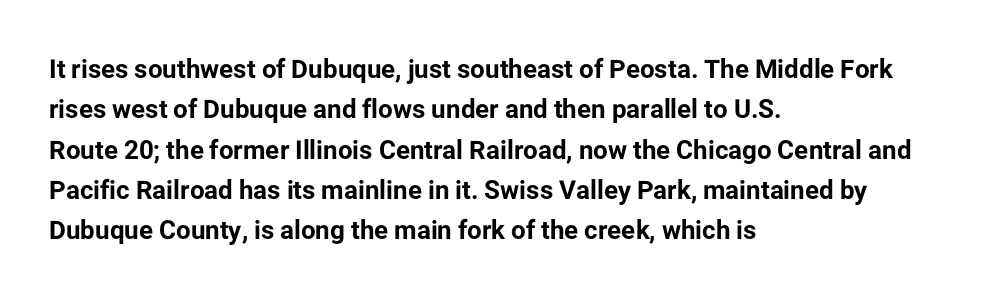
A classic flush-left, rag-right setting is used for this passage. Rows of type keep a routine distance in the vertical direction. Descenders are the only things crossing below the line. The strokes are fattened all the way to bold. Tracking value appears to be zero — textbook default spacing.
